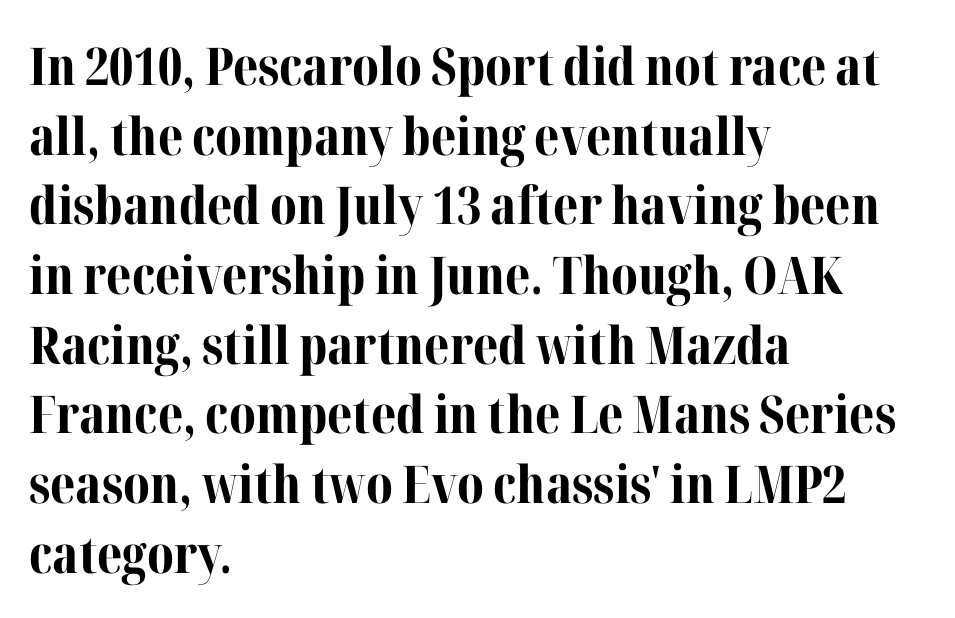
The lettering holds an erect, upright posture throughout. A full-strength bold gives these letters their thick strokes. A normal amount of white space separates one row of letters from the next. A bare baseline throughout the passage. Look at the bottom of the vertical strokes: they flare into serifs here. Looks like regular typesetting: each glyph gets only the width it needs.
